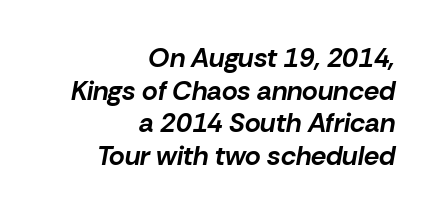
Q: Is the text bold? A: Yes.
Q: Is the text italic (slanted)? A: Yes, it leans right by about 10 degrees.
Q: Is the text underlined? A: No.
Q: How is the paragraph aligned? A: Right-aligned.
Q: Is the spacing between letters normal or unusually wide? A: Normal.
